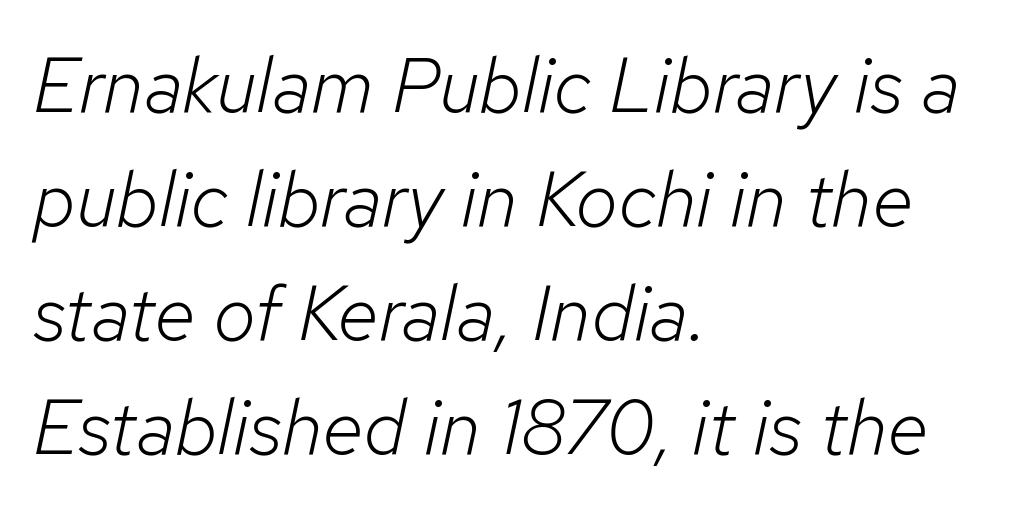
{"italic": "yes", "lean": "right", "slant_degrees": 12, "bold": "no", "weight": "light", "width": "normal", "stroke_contrast": "low", "x_height": "medium", "monospaced": "no", "underline": "no", "align": "left", "line_spacing": "normal", "line_spacing_ratio": 1.48, "letter_spacing": "normal", "letter_spacing_em": 0.0, "glyph_px": 77}
